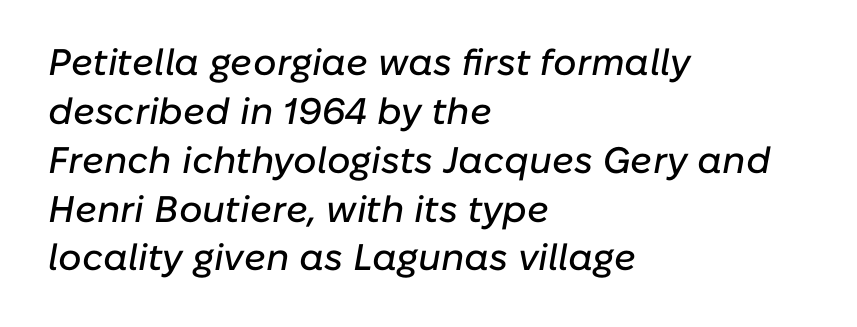
The image shows 37 px text type, italic (leaning right); set left-aligned, normal line spacing (1.32x), normal letter spacing, not underlined; low stroke contrast and a medium x-height.
